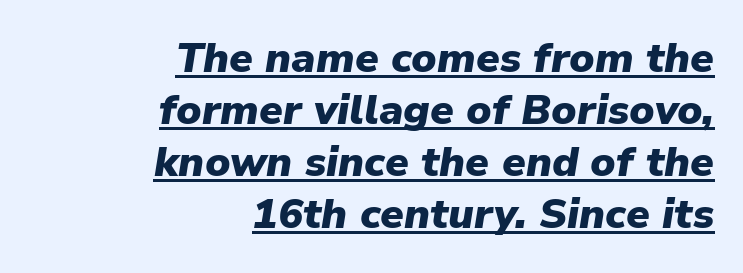
The image shows 42 px heavy type, italic (leaning right); set right-aligned, line spacing 1.24x, normal letter spacing, underlined; low stroke contrast and a medium x-height.
